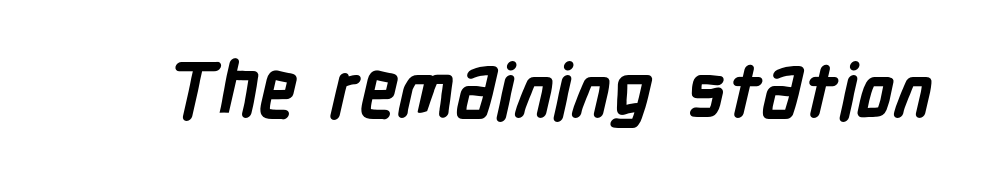
The image shows 76 px semibold, condensed sans-serif type; set normal letter spacing, not underlined; low stroke contrast and a medium x-height.
